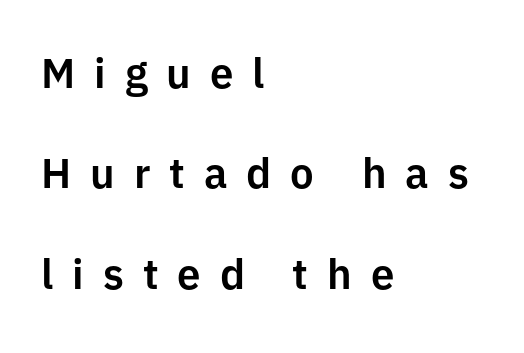
Q: Is the text italic (slanted)? A: No, it is upright.
Q: Is the typeface a serif or a sans-serif typeface? A: Sans-serif.
Q: Is the text underlined? A: No.
Q: How is the paragraph aligned? A: Left-aligned.
Q: Is the spacing between letters normal or unusually wide? A: Unusually wide.
Q: Is the spacing between lines tight, normal or loose? A: Loose.
Q: Width (condensed, normal, or wide)? A: Normal.
Q: Stroke contrast? A: Low.
Q: x-height? A: Medium.
Q: Monospaced? A: No.
